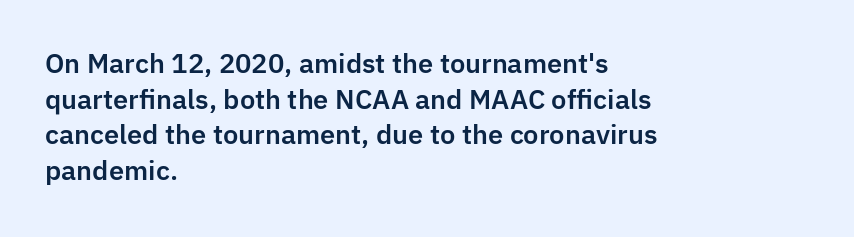
{"italic": "no", "underline": "no", "align": "left", "line_spacing": "normal", "line_spacing_ratio": 1.37, "letter_spacing": "normal", "letter_spacing_em": 0.0, "glyph_px": 26}
